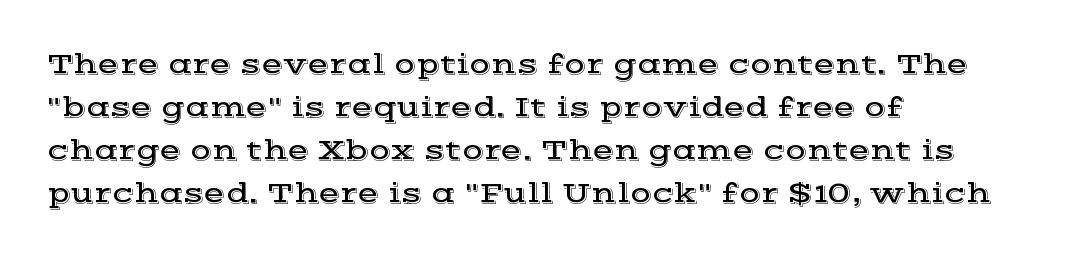
Q: Is the text italic (slanted)? A: No, it is upright.
Q: Is the typeface a serif or a sans-serif typeface? A: Serif.
Q: Is the text underlined? A: No.
Q: How is the paragraph aligned? A: Left-aligned.
Q: Is the spacing between letters normal or unusually wide? A: Normal.
Q: Is the spacing between lines tight, normal or loose? A: Normal.
Q: Width (condensed, normal, or wide)? A: Wide.
Q: x-height? A: Medium.
Q: Monospaced? A: No.
